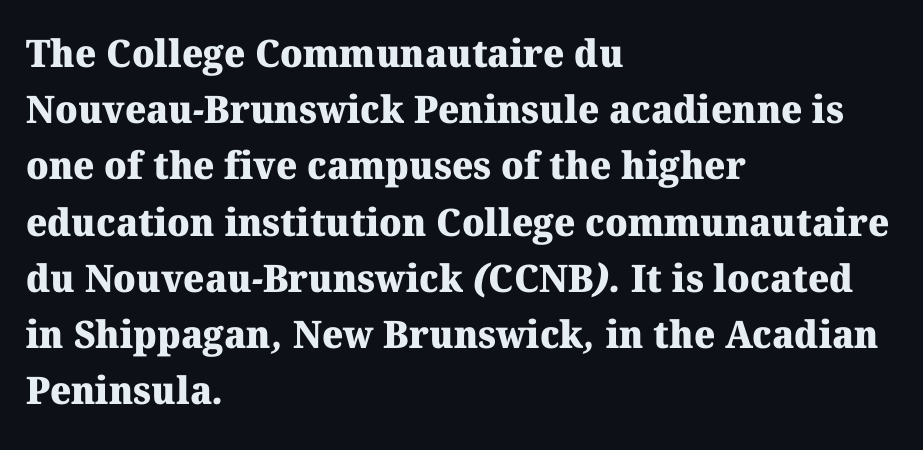
{"serif": "yes", "bold": "yes", "weight": "heavy", "width": "normal", "stroke_contrast": "medium", "x_height": "medium", "monospaced": "no", "underline": "no", "align": "left", "line_spacing": "normal", "line_spacing_ratio": 1.48, "letter_spacing": "normal", "letter_spacing_em": 0.0, "glyph_px": 38}
